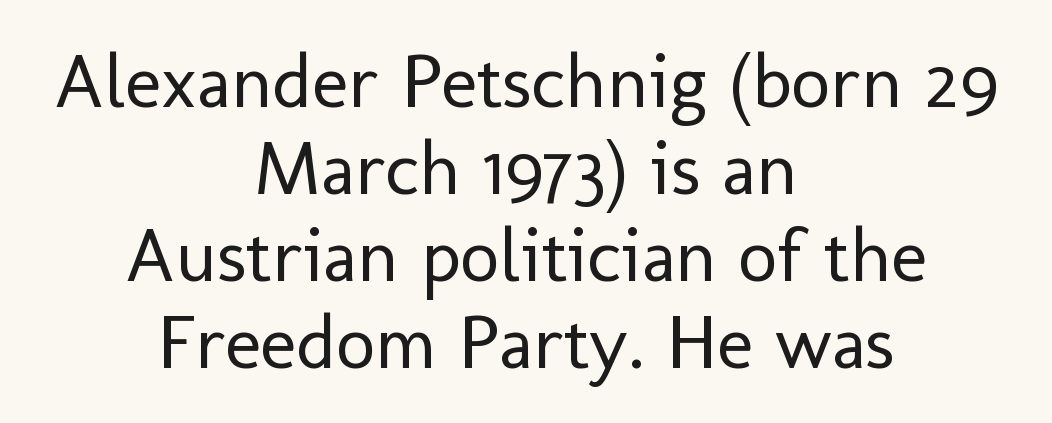
Is this a fixed-width face? No — the glyphs have proportional, varying widths. Regarding leading, the lines here are crowded together. The letterforms sit at book weight or below. No extra tracking has been applied to these lines.
